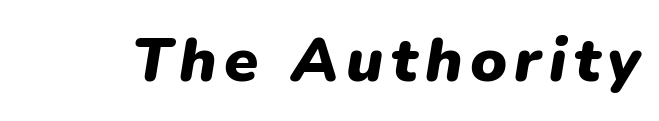
Q: Is the text bold? A: Yes.
Q: Is the text italic (slanted)? A: Yes, it leans right by about 9 degrees.
Q: Is the text underlined? A: No.
Q: Width (condensed, normal, or wide)? A: Normal.
Q: Stroke contrast? A: Low.
Q: x-height? A: Medium.
Q: Monospaced? A: No.
